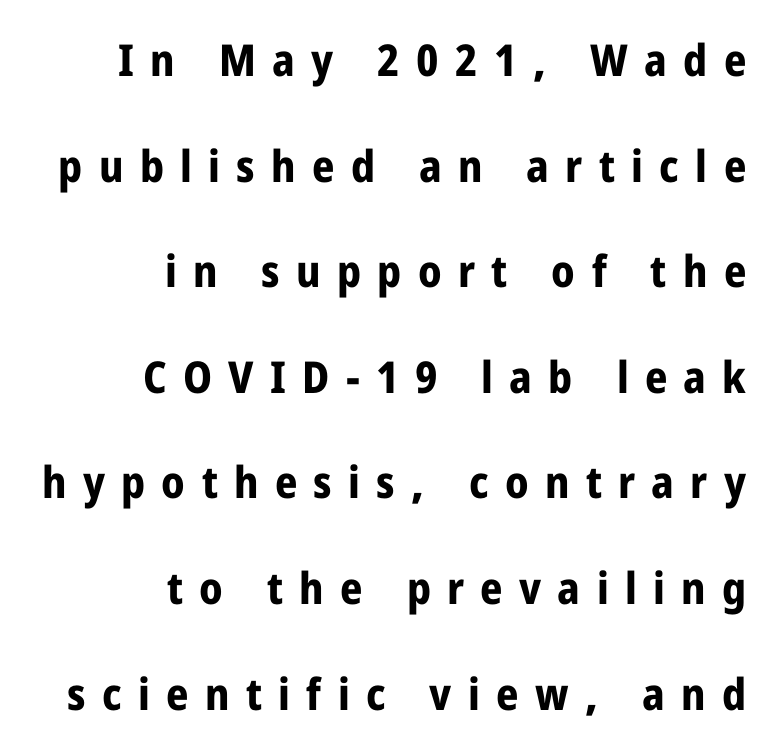
Q: Is the text bold? A: Yes.
Q: Is the text italic (slanted)? A: No, it is upright.
Q: Is the typeface a serif or a sans-serif typeface? A: Sans-serif.
Q: Is the text underlined? A: No.
Q: How is the paragraph aligned? A: Right-aligned.
Q: Is the spacing between letters normal or unusually wide? A: Unusually wide.
Q: Is the spacing between lines tight, normal or loose? A: Loose.
Q: Width (condensed, normal, or wide)? A: Condensed.
Q: Stroke contrast? A: Low.
Q: x-height? A: Medium.
Q: Monospaced? A: No.
